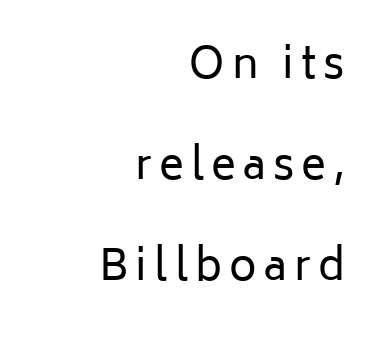
{"serif": "no", "italic": "no", "bold": "no", "weight": "regular", "width": "normal", "stroke_contrast": "low", "x_height": "medium", "monospaced": "no", "underline": "no", "align": "right", "line_spacing": "loose", "line_spacing_ratio": 2.41, "glyph_px": 42}
